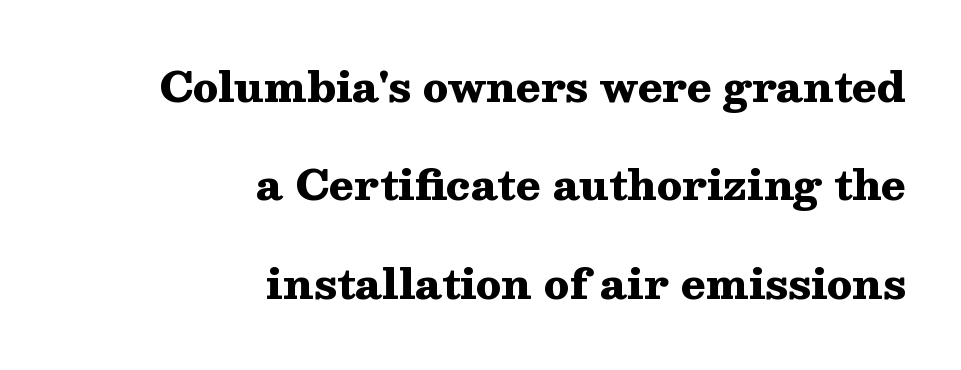
The image shows 41 px heavy, wide serif type, upright; set right-aligned, loose line spacing (2.4x), normal letter spacing, not underlined; medium stroke contrast and a medium x-height.
